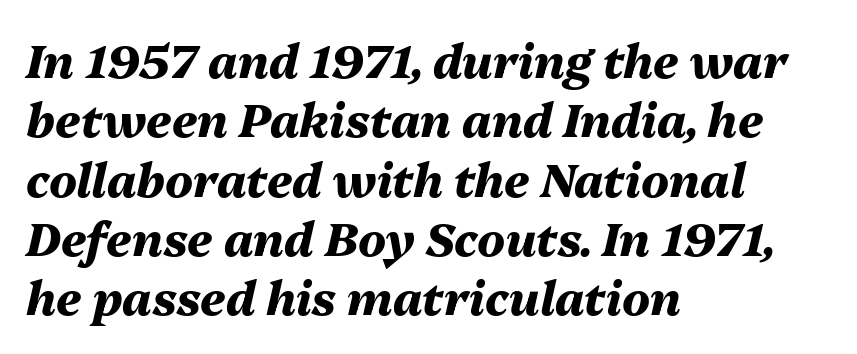
{"italic": "yes", "lean": "right", "slant_degrees": 13, "bold": "yes", "weight": "heavy", "width": "normal", "stroke_contrast": "medium", "x_height": "medium", "monospaced": "no", "underline": "no", "align": "left", "line_spacing": "normal", "line_spacing_ratio": 1.29, "letter_spacing": "normal", "letter_spacing_em": 0.0, "glyph_px": 46}
